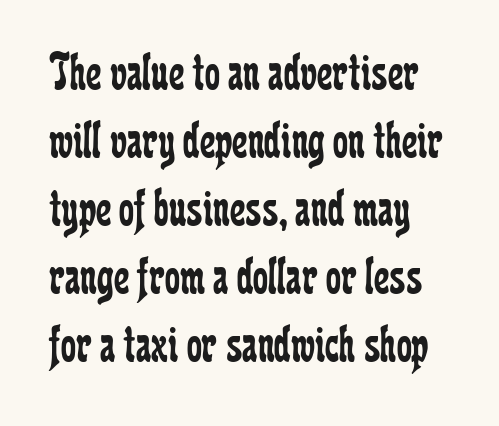
Q: Is the text bold? A: No.
Q: Is the text italic (slanted)? A: No, it is upright.
Q: Is the typeface a serif or a sans-serif typeface? A: Serif.
Q: Is the text underlined? A: No.
Q: Is the spacing between letters normal or unusually wide? A: Normal.
Q: Is the spacing between lines tight, normal or loose? A: Normal.
Q: Width (condensed, normal, or wide)? A: Condensed.
Q: Stroke contrast? A: Low.
Q: x-height? A: Medium.
Q: Monospaced? A: No.
